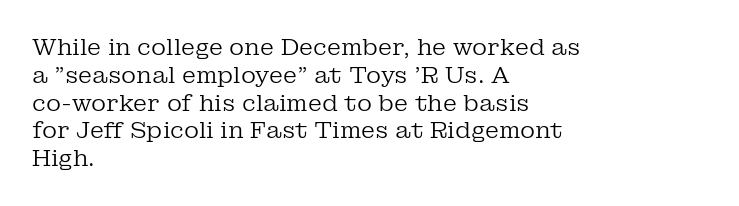
Q: Is the text bold? A: No.
Q: Is the text italic (slanted)? A: No, it is upright.
Q: Is the text underlined? A: No.
Q: How is the paragraph aligned? A: Left-aligned.
Q: Is the spacing between letters normal or unusually wide? A: Normal.
